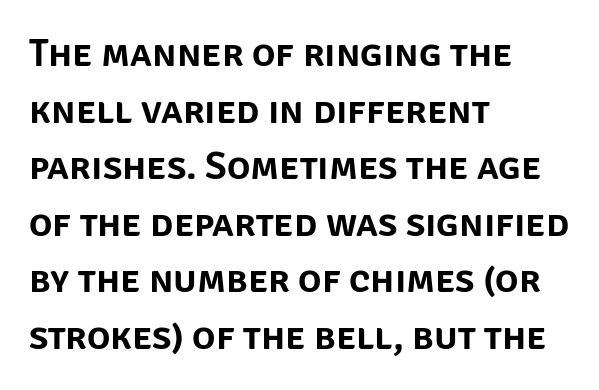
The image shows 39 px sans-serif type, upright; set left-aligned, normal line spacing (1.45x), normal letter spacing, not underlined; low stroke contrast and a large x-height.
